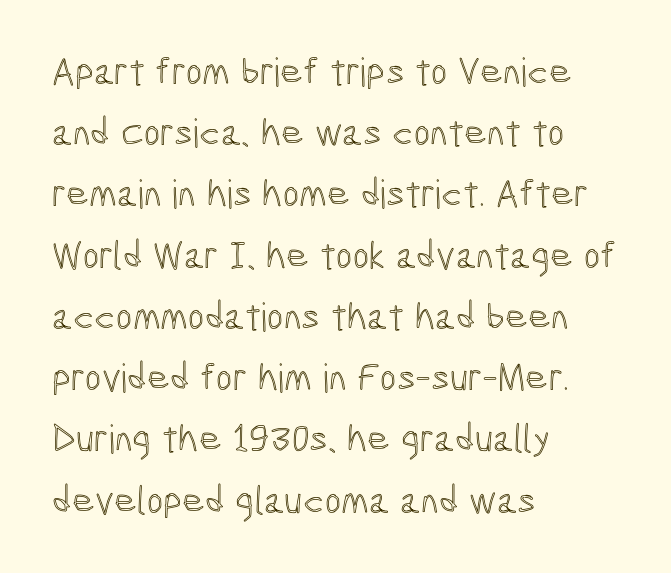
Q: Is the text italic (slanted)? A: No, it is upright.
Q: Is the text underlined? A: No.
Q: How is the paragraph aligned? A: Left-aligned.
Q: Is the spacing between letters normal or unusually wide? A: Normal.
Q: Is the spacing between lines tight, normal or loose? A: Normal.
Q: Width (condensed, normal, or wide)? A: Condensed.
Q: x-height? A: Medium.
Q: Monospaced? A: No.
